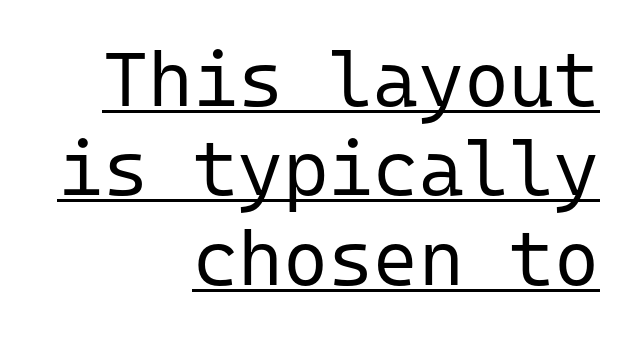
The strokes carry an ordinary text weight at most. Tall strokes in this sample are plumb rather than angled. The horizontal fit of the characters is conventional and even. Is this a sans? Yes — the strokes have no serifs.
